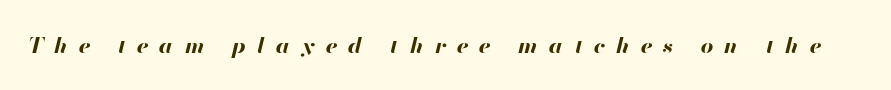
Q: Is the text bold? A: Yes.
Q: Is the text italic (slanted)? A: Yes, it leans right by about 13 degrees.
Q: Is the text underlined? A: No.
Q: Is the spacing between letters normal or unusually wide? A: Unusually wide.
